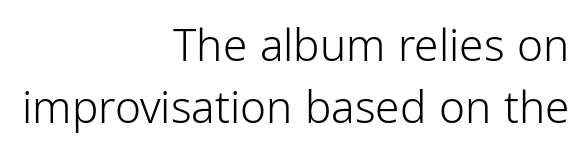
{"serif": "no", "italic": "no", "bold": "no", "weight": "light", "width": "condensed", "stroke_contrast": "low", "x_height": "medium", "monospaced": "no", "underline": "no", "align": "right", "line_spacing": "normal", "line_spacing_ratio": 1.4, "letter_spacing": "normal", "letter_spacing_em": 0.0, "glyph_px": 44}
